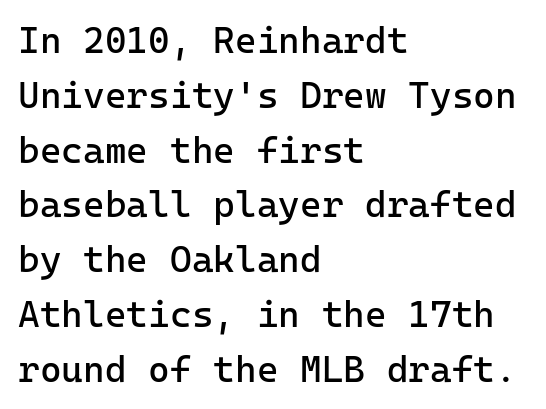
Quick note: interline space is typical. Every character here occupies the same horizontal width, giving the sample a typewriter-like rhythm. This sample uses an upright cut, with every glyph sitting square on the baseline. These lines are composed in type without serifs.
